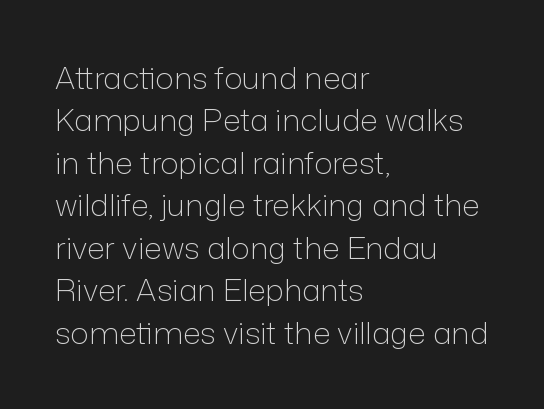
The typesetter chose a ragged-right arrangement here. The letters advance in unequal steps, a hallmark of proportional type. Posture: vertical. Descenders hang freely into open space.
